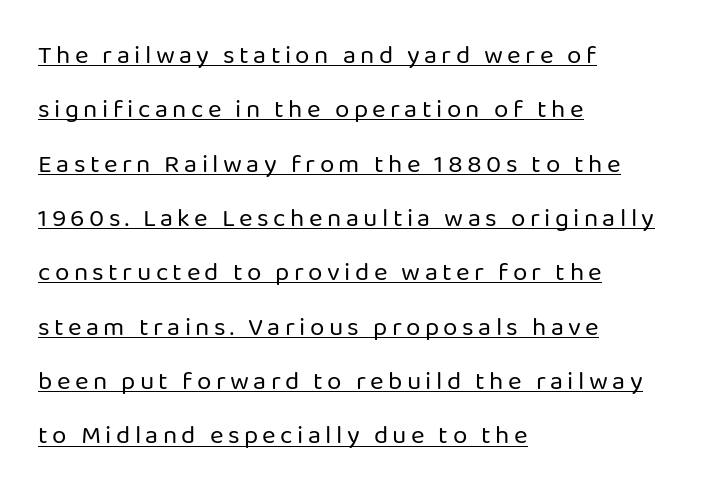
Q: Is the text bold? A: No.
Q: Is the text italic (slanted)? A: No, it is upright.
Q: Is the text underlined? A: Yes.
Q: How is the paragraph aligned? A: Left-aligned.
Q: Is the spacing between lines tight, normal or loose? A: Loose.
